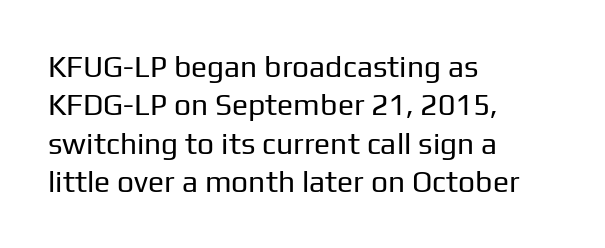
Q: Is the text bold? A: No.
Q: Is the text italic (slanted)? A: No, it is upright.
Q: Is the typeface a serif or a sans-serif typeface? A: Sans-serif.
Q: Is the text underlined? A: No.
Q: How is the paragraph aligned? A: Left-aligned.
Q: Is the spacing between letters normal or unusually wide? A: Normal.
Q: Is the spacing between lines tight, normal or loose? A: Normal.
Q: Width (condensed, normal, or wide)? A: Normal.
Q: Stroke contrast? A: Low.
Q: x-height? A: Medium.
Q: Monospaced? A: No.
